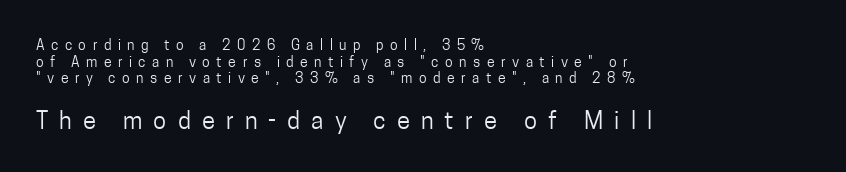
Heaviness? Minimal to ordinary, like unemphasized prose. Note: smaller setting up top, larger setting below. Observe the wide spacing: letters keep a clear distance from each other. All the whitespace from short lines collects on the right. No word sits above an underline. The font's upright variant was chosen for this text.
